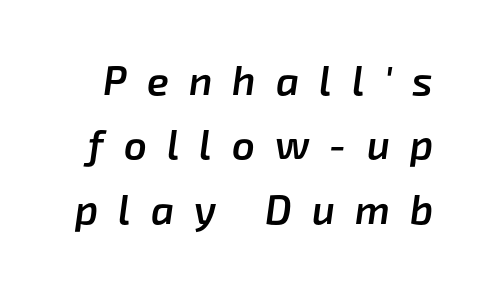
The image shows 40 px semibold type, italic (leaning right); set normal line spacing (1.61x), unusually wide letter spacing (+0.5 em), not underlined; low stroke contrast and a medium x-height.
